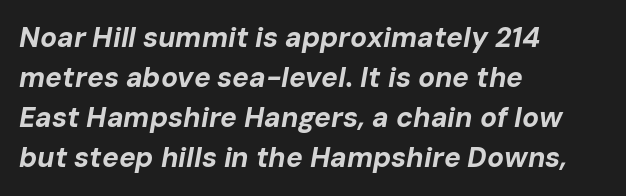
The image shows 28 px bold type, italic (leaning right); set left-aligned, normal line spacing (1.43x), normal letter spacing, not underlined; low stroke contrast and a medium x-height.
